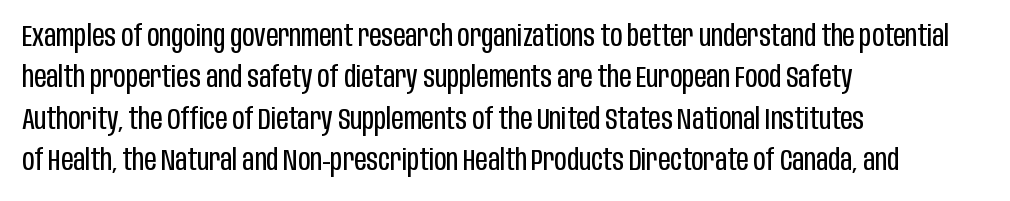
{"serif": "no", "italic": "no", "bold": "no", "weight": "regular", "width": "condensed", "stroke_contrast": "low", "x_height": "large", "monospaced": "no", "underline": "no", "align": "left", "line_spacing": "normal", "line_spacing_ratio": 1.38, "letter_spacing": "normal", "letter_spacing_em": 0.0, "glyph_px": 30}
